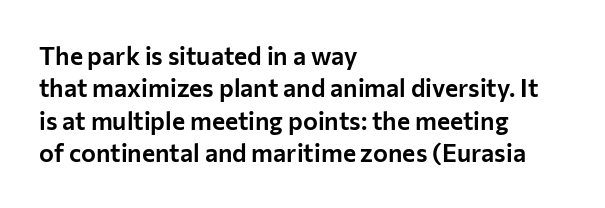
Is there much room between lines? A standard amount, neither cramped nor airy. The passage shown is not underscored anywhere. Visually the block forms a straight wall on the left and a jagged coastline on the right. The lettering holds an erect, upright posture throughout. This rendering leaves character spacing at its baseline value.
